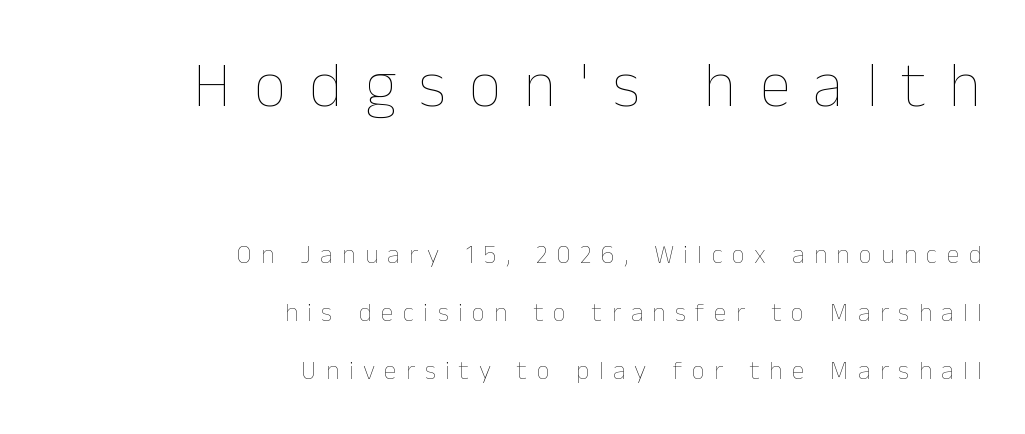
{"italic": "no", "bold": "no", "weight": "thin", "width": "normal", "stroke_contrast": "low", "x_height": "medium", "monospaced": "no", "underline": "no", "align": "right", "line_spacing": "loose", "line_spacing_ratio": 2.23, "letter_spacing": "wide", "letter_spacing_em": 0.36, "larger_block": "first", "size_ratio": 2.46, "glyph_px": 64}
